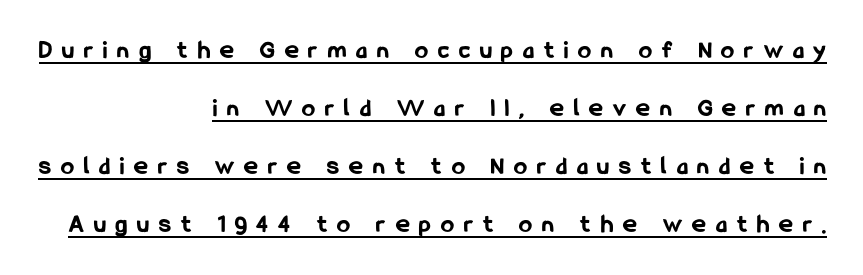
Characters remain perfectly vertical along every line. Rows of type keep a wide berth in the vertical direction. Is the block centered? No — it sits flush against the right margin. The glyphs are accompanied by a horizontal stroke just below them. Is the letter spacing exaggerated? Yes — the characters are pushed far apart.
